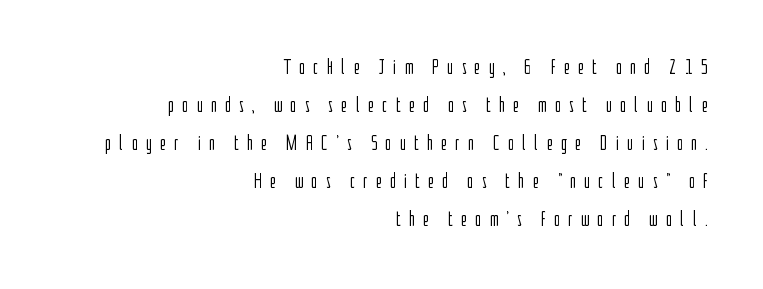
The image shows 21 px text type, upright; set right-aligned, line spacing 1.81x, unusually wide letter spacing (+0.38 em), not underlined.
